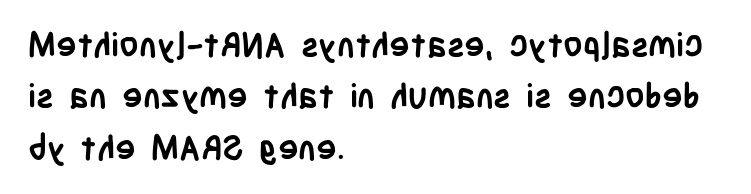
{"serif": "no", "italic": "no", "bold": "yes", "weight": "semibold", "width": "condensed", "stroke_contrast": "low", "x_height": "large", "monospaced": "no", "underline": "no", "align": "left", "line_spacing": "normal", "line_spacing_ratio": 1.51, "letter_spacing": "normal", "letter_spacing_em": 0.0, "glyph_px": 34}
